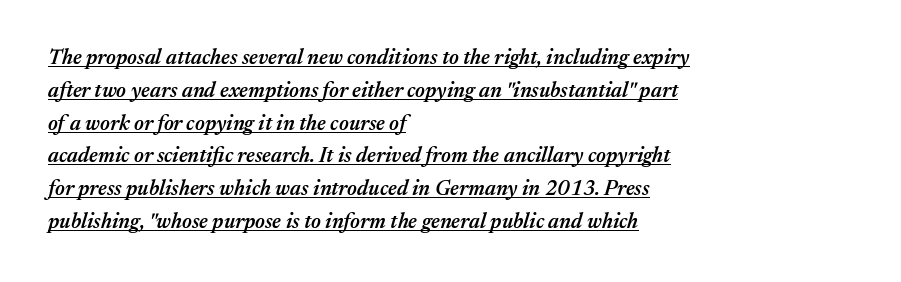
Q: Is the text bold? A: Semi-bold.
Q: Is the text italic (slanted)? A: Yes, it leans right by about 17 degrees.
Q: Is the text underlined? A: Yes.
Q: How is the paragraph aligned? A: Left-aligned.
Q: Is the spacing between letters normal or unusually wide? A: Normal.
Q: Is the spacing between lines tight, normal or loose? A: Normal.
